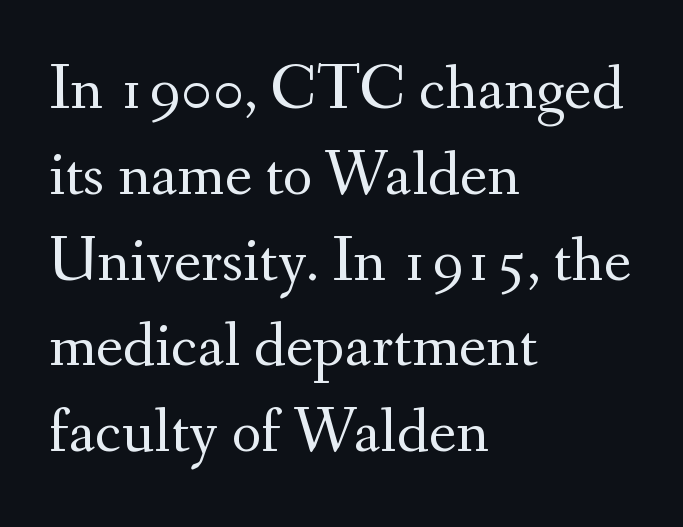
Q: Is the text bold? A: No.
Q: Is the text italic (slanted)? A: No, it is upright.
Q: Is the typeface a serif or a sans-serif typeface? A: Serif.
Q: Is the text underlined? A: No.
Q: How is the paragraph aligned? A: Left-aligned.
Q: Is the spacing between letters normal or unusually wide? A: Normal.
Q: Is the spacing between lines tight, normal or loose? A: Normal.
Q: Width (condensed, normal, or wide)? A: Normal.
Q: Stroke contrast? A: Medium.
Q: x-height? A: Small.
Q: Monospaced? A: No.
